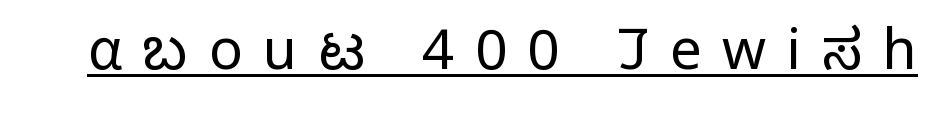
The image shows 56 px light sans-serif type, upright; set unusually wide letter spacing (+0.37 em), underlined; low stroke contrast and a medium x-height.
